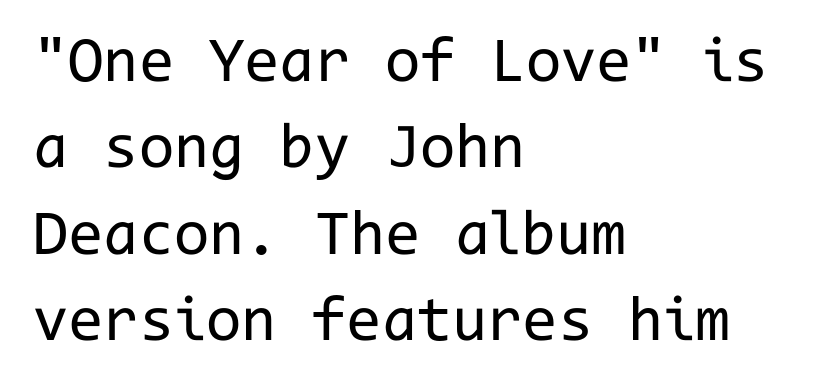
{"serif": "no", "italic": "no", "bold": "no", "weight": "regular", "width": "normal", "stroke_contrast": "low", "x_height": "medium", "monospaced": "yes", "underline": "no", "align": "left", "line_spacing": "normal", "line_spacing_ratio": 1.35, "letter_spacing": "normal", "letter_spacing_em": 0.0, "glyph_px": 64}
